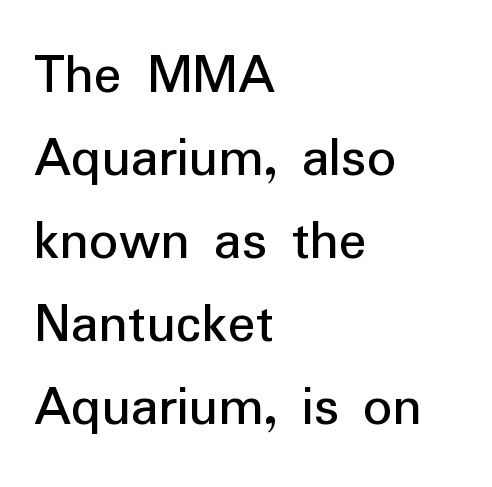
{"serif": "no", "italic": "no", "bold": "no", "weight": "regular", "width": "normal", "stroke_contrast": "low", "x_height": "medium", "monospaced": "no", "underline": "no", "align": "left", "line_spacing": "normal", "line_spacing_ratio": 1.43, "letter_spacing": "normal", "letter_spacing_em": 0.0, "glyph_px": 58}
